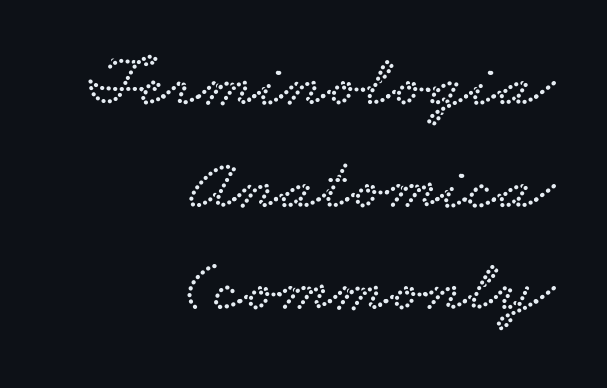
The image shows 75 px wide serif type; set right-aligned, normal line spacing (1.37x), normal letter spacing, not underlined; low stroke contrast and a small x-height.
